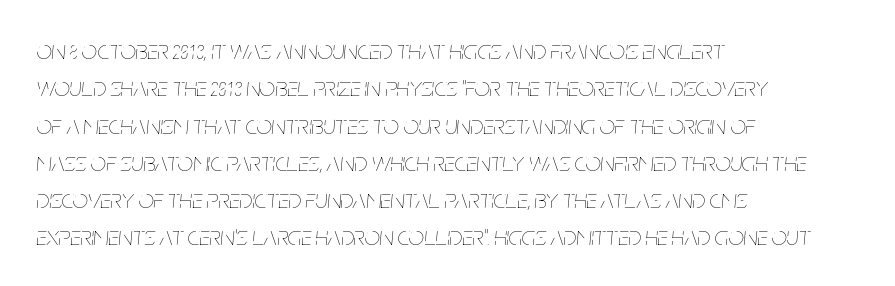
Q: Is the text bold? A: No.
Q: Is the text italic (slanted)? A: Yes, it leans right by about 5 degrees.
Q: Is the text underlined? A: No.
Q: How is the paragraph aligned? A: Left-aligned.
Q: Is the spacing between letters normal or unusually wide? A: Normal.
Q: Is the spacing between lines tight, normal or loose? A: Normal.
